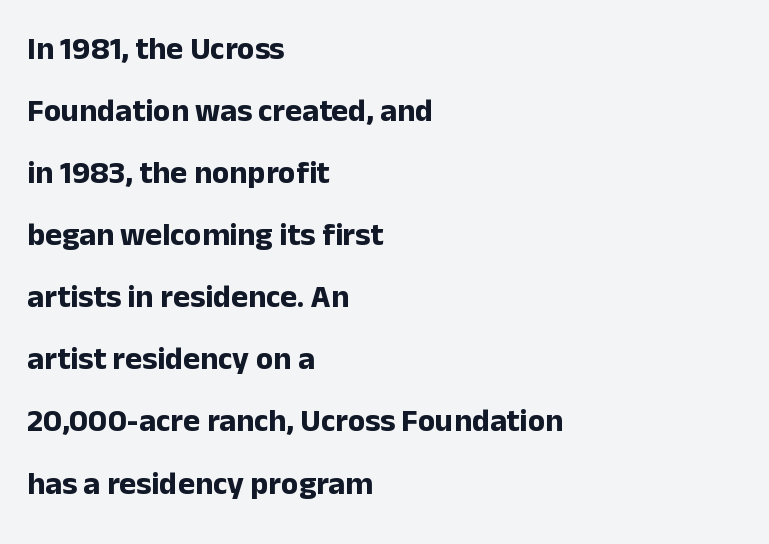
Think of a printed novel: that variable character pitch is what you see here. Descenders hang freely into open space. Is the letter spacing exaggerated? No — it looks like the ordinary default. The font family rendered here belongs to the sans-serif group. Casual observation: everything's shoved over to the left. Ascenders rise straight up at ninety degrees.
